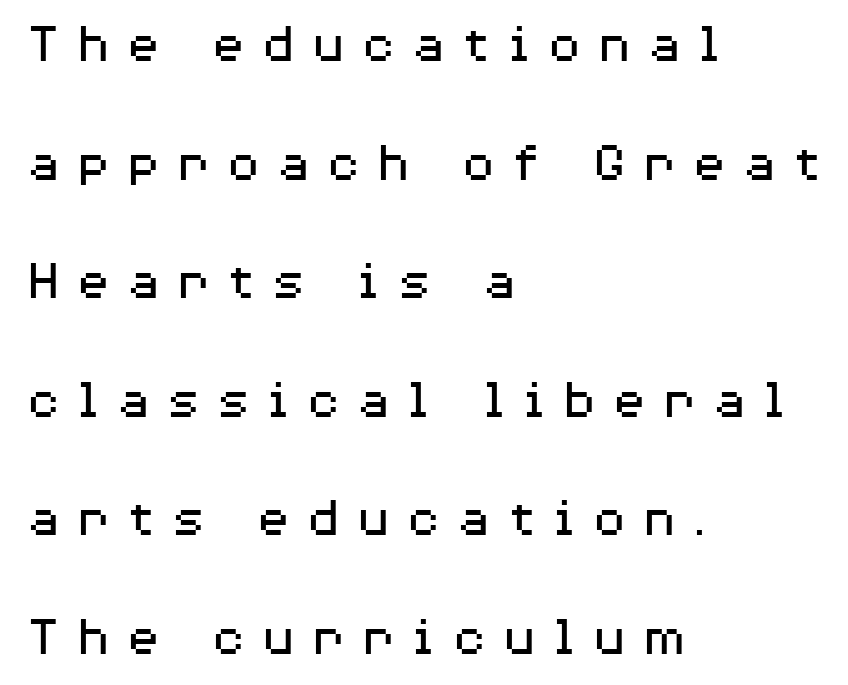
Nothing heavy about these letters — not bold at all. Spacing between characters has been opened up far beyond the box default. Line spacing here is loose. Plain, unruled lines of type. Compared with a centered layout, this one pins lines to the left instead. The type sits square on the baseline with zero lean.
